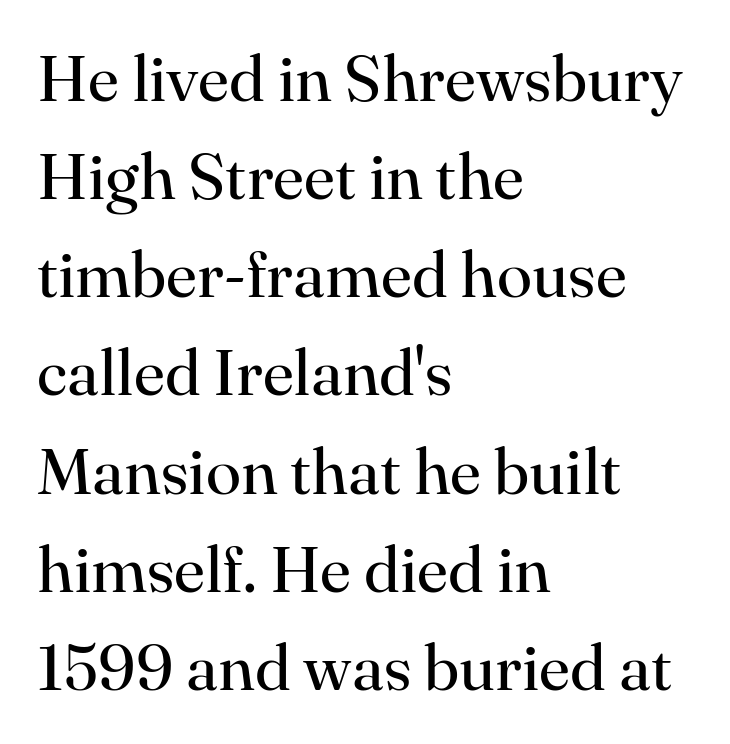
{"serif": "yes", "italic": "no", "bold": "no", "weight": "regular", "width": "normal", "stroke_contrast": "high", "x_height": "small", "monospaced": "no", "underline": "no", "align": "left", "line_spacing": "normal", "line_spacing_ratio": 1.51, "letter_spacing": "normal", "letter_spacing_em": 0.0, "glyph_px": 65}
